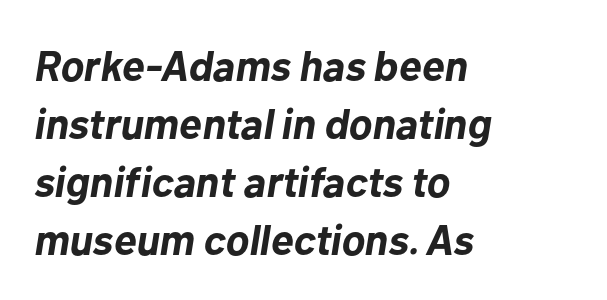
Notice how the stems are inclined rather than vertical — that's the hallmark of italics. Students, observe: this is what conventionally led text looks like. Only glyphs here, with clear space below each row. In terms of weight, the rendering is a true, heavy bold. The type is set solid horizontally, with unmodified tracking.
